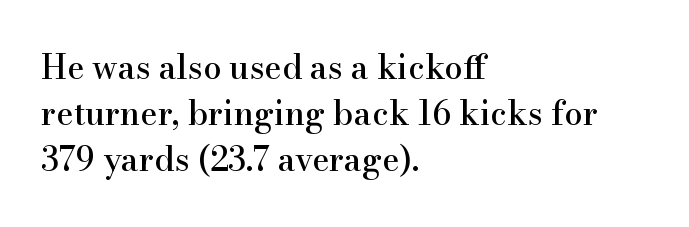
Q: Is the text italic (slanted)? A: No, it is upright.
Q: Is the typeface a serif or a sans-serif typeface? A: Serif.
Q: Is the text underlined? A: No.
Q: How is the paragraph aligned? A: Left-aligned.
Q: Is the spacing between letters normal or unusually wide? A: Normal.
Q: Is the spacing between lines tight, normal or loose? A: Normal.
Q: Width (condensed, normal, or wide)? A: Normal.
Q: Stroke contrast? A: High.
Q: x-height? A: Small.
Q: Monospaced? A: No.
